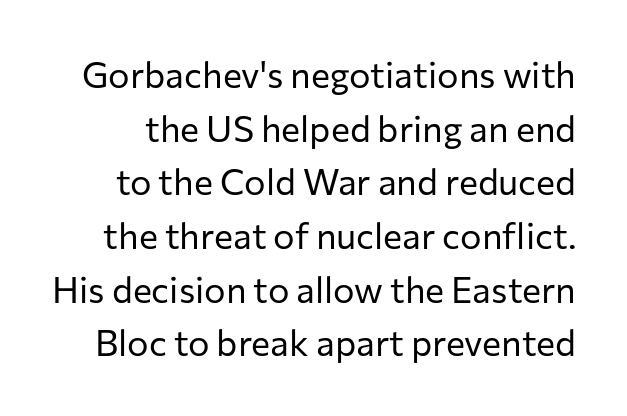
{"serif": "no", "italic": "no", "bold": "no", "weight": "regular", "width": "normal", "stroke_contrast": "low", "x_height": "medium", "monospaced": "no", "underline": "no", "line_spacing": "normal", "line_spacing_ratio": 1.49, "letter_spacing": "normal", "letter_spacing_em": 0.0, "glyph_px": 36}
